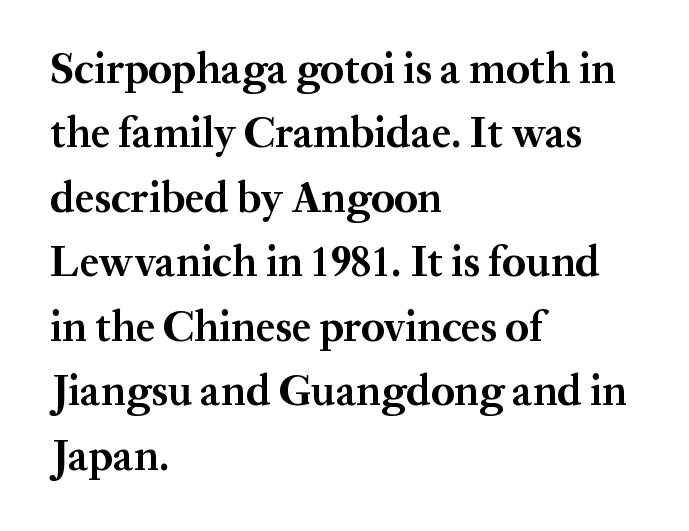
Short and long lines alike share a common starting point at left. Think of a printed novel: that variable character pitch is what you see here. Little horizontal feet cap the strokes, marking this as serif type. The space beneath each line is pristine and unruled.
